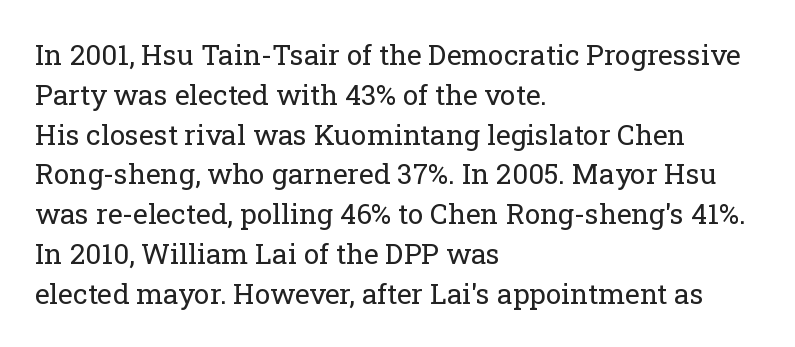
The image shows 28 px regular-weight serif type, upright; set left-aligned, normal line spacing (1.42x), normal letter spacing, not underlined; low stroke contrast and a medium x-height.
